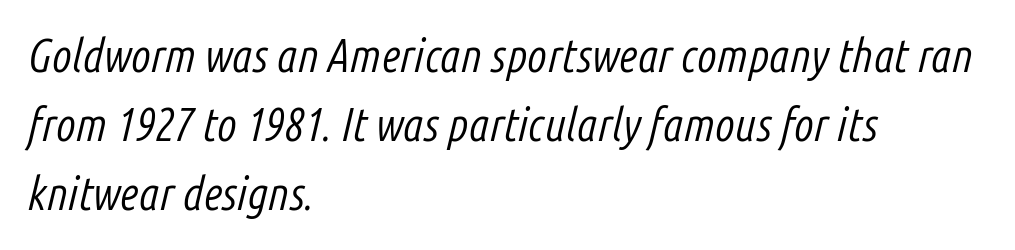
The image shows 46 px light, condensed type, italic (leaning right); set left-aligned, normal line spacing (1.5x), normal letter spacing, not underlined; low stroke contrast and a medium x-height.
